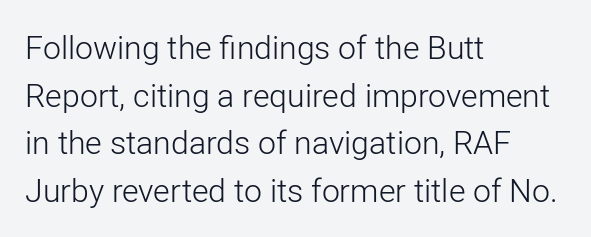
A typesetter would mark this as roman, not italic. One-word summary of the alignment: left. Default kerning and tracking; the words read as compact shapes. Each new line begins a customary step beneath the previous one. Typographically, this falls in the sans-serif category. Here the designer chose a conventional face with non-uniform glyph widths.
